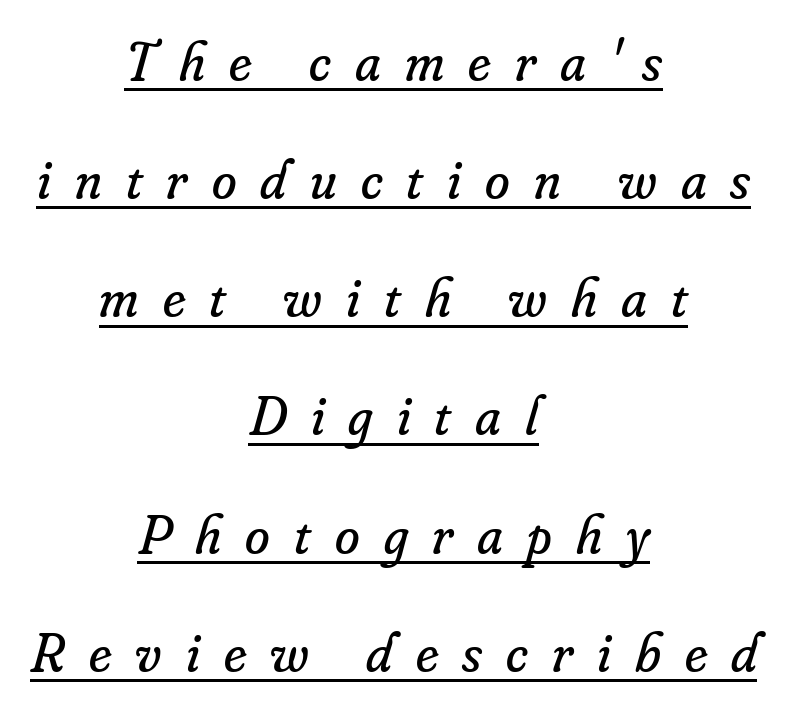
The image shows 56 px regular-weight serif type, italic (leaning right); set centered, loose line spacing (2.11x), unusually wide letter spacing (+0.43 em), underlined; low stroke contrast and a small x-height.
